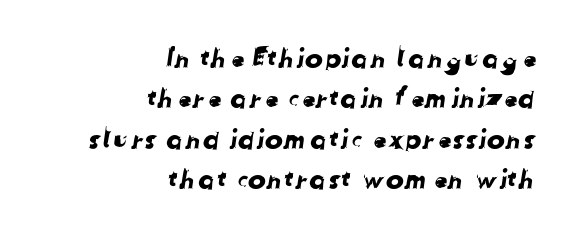
Students, note that the glyphs here touch the page at normal intervals. This block has exactly the height ordinary leading produces. Beneath every word, the page is bare. Casual observation: everything's shoved over to the right.
